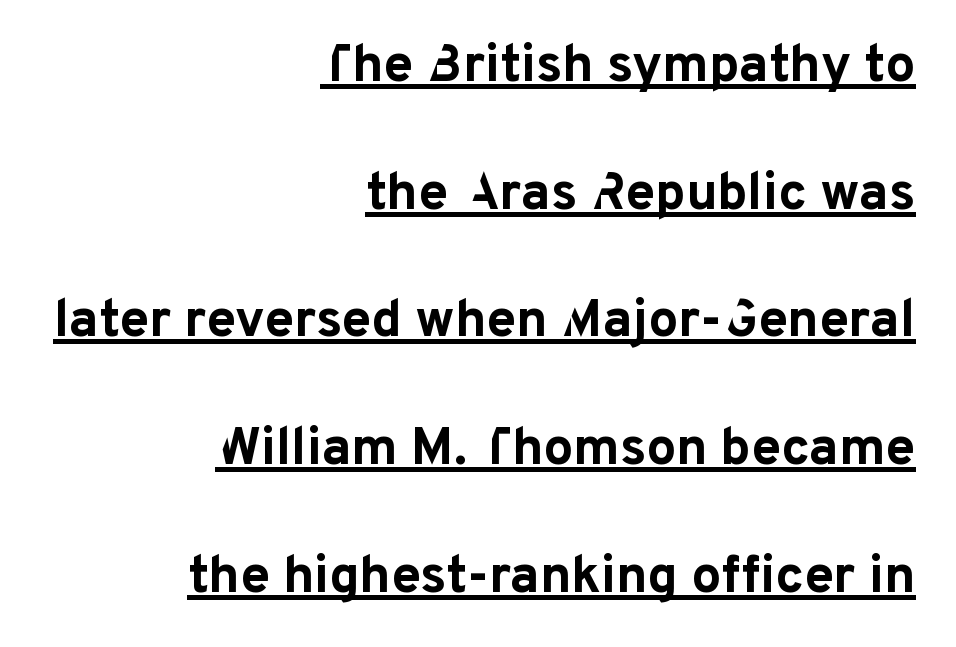
{"serif": "no", "italic": "no", "bold": "yes", "weight": "bold", "width": "normal", "stroke_contrast": "low", "x_height": "medium", "monospaced": "no", "underline": "yes", "align": "right", "line_spacing": "loose", "line_spacing_ratio": 2.41, "letter_spacing": "normal", "letter_spacing_em": 0.0, "glyph_px": 53}
